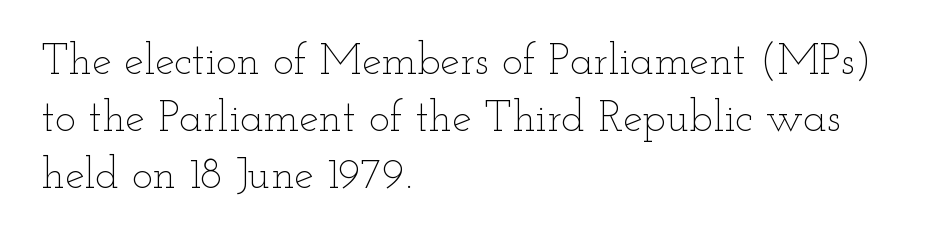
Glyph-to-glyph distance matches everyday printed text. Posture: upright roman. Summary of weight: not heavy and not bold. Descender tails drop into unmarked territory. The face used here is proportionally spaced, like ordinary book or web type. The setting favours the left margin, as ordinary paragraphs usually do.
